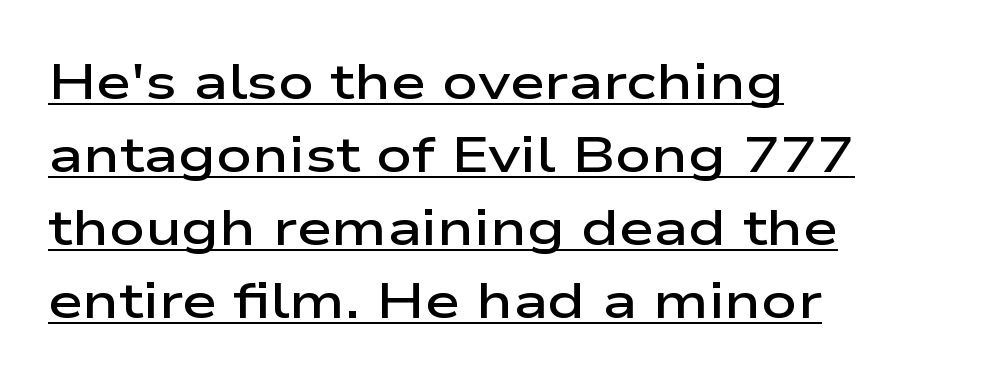
The image shows 50 px semibold, wide sans-serif type, upright; set left-aligned, normal line spacing (1.46x), normal letter spacing, underlined; low stroke contrast and a medium x-height.
